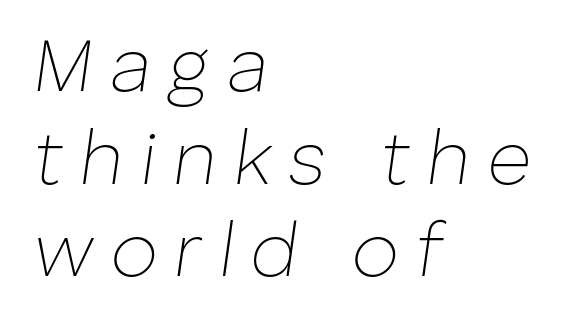
{"italic": "yes", "lean": "right", "slant_degrees": 8, "bold": "no", "weight": "thin", "width": "normal", "stroke_contrast": "low", "x_height": "medium", "monospaced": "no", "underline": "no", "align": "left", "line_spacing_ratio": 1.22, "letter_spacing": "wide", "letter_spacing_em": 0.22, "glyph_px": 76}
